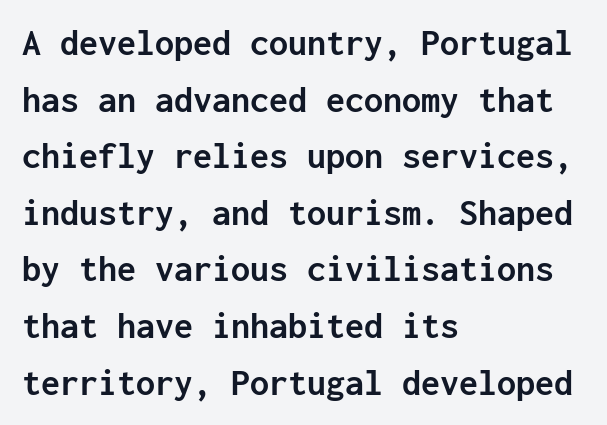
The image shows 38 px semibold sans-serif type, upright, monospaced; set left-aligned, normal line spacing (1.49x), normal letter spacing, not underlined; low stroke contrast and a medium x-height.
